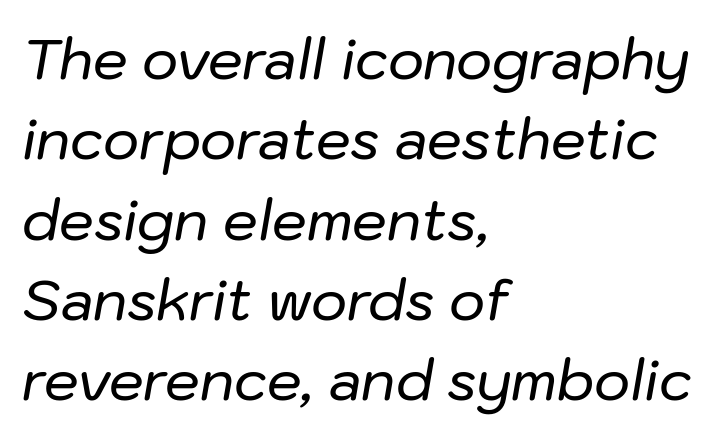
{"italic": "yes", "lean": "right", "slant_degrees": 10, "width": "normal", "stroke_contrast": "low", "x_height": "medium", "monospaced": "no", "underline": "no", "align": "left", "line_spacing": "normal", "line_spacing_ratio": 1.46, "letter_spacing": "normal", "letter_spacing_em": 0.0, "glyph_px": 55}
